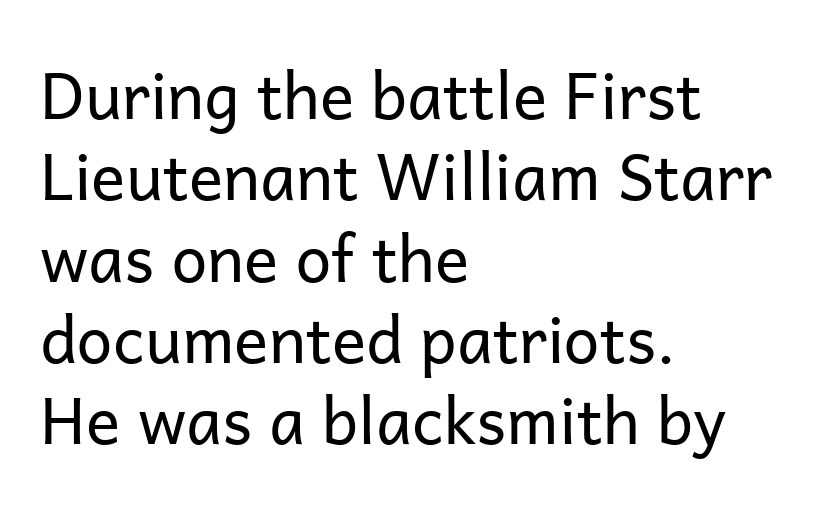
{"serif": "no", "italic": "no", "bold": "no", "weight": "regular", "width": "normal", "stroke_contrast": "low", "x_height": "medium", "monospaced": "no", "underline": "no", "align": "left", "line_spacing": "normal", "line_spacing_ratio": 1.27, "letter_spacing": "normal", "letter_spacing_em": 0.0, "glyph_px": 64}
